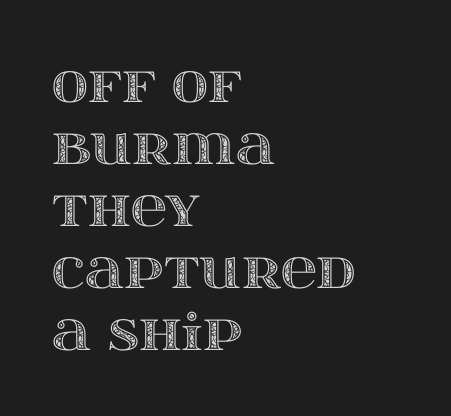
{"italic": "no", "width": "wide", "x_height": "large", "monospaced": "no", "underline": "no", "align": "left", "line_spacing_ratio": 1.24, "letter_spacing": "normal", "letter_spacing_em": 0.0, "glyph_px": 50}
